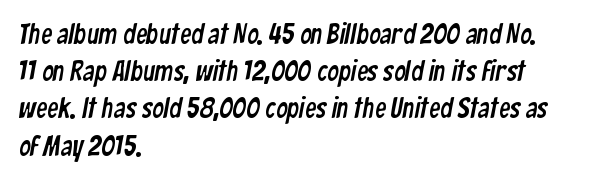
This sample uses a sans-serif face. Anything drawn beneath the words? Only blank space. Compared with a centered layout, this one pins lines to the left instead. What stands out about the letter spacing? Nothing — it is the standard amount. Looks like regular typesetting: each glyph gets only the width it needs. Is there much room between lines? A standard amount, neither cramped nor airy.
